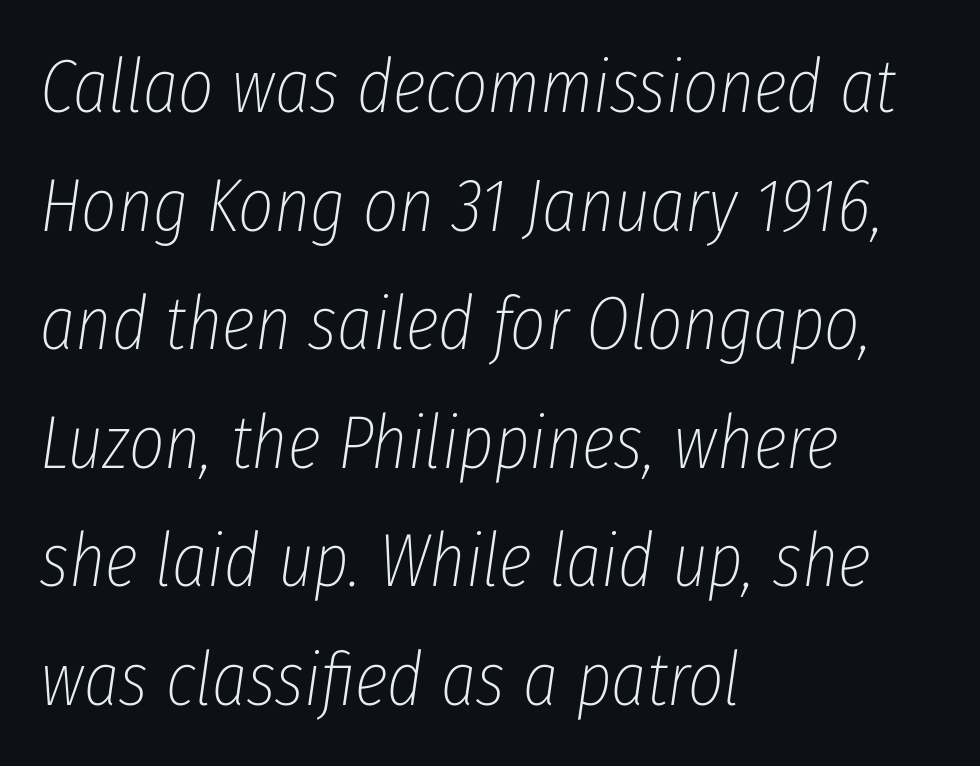
Q: Is the text bold? A: No.
Q: Is the text italic (slanted)? A: Yes, it leans right by about 8 degrees.
Q: Is the text underlined? A: No.
Q: How is the paragraph aligned? A: Left-aligned.
Q: Is the spacing between letters normal or unusually wide? A: Normal.
Q: Is the spacing between lines tight, normal or loose? A: Normal.
Q: Width (condensed, normal, or wide)? A: Condensed.
Q: Stroke contrast? A: Low.
Q: x-height? A: Medium.
Q: Monospaced? A: No.
